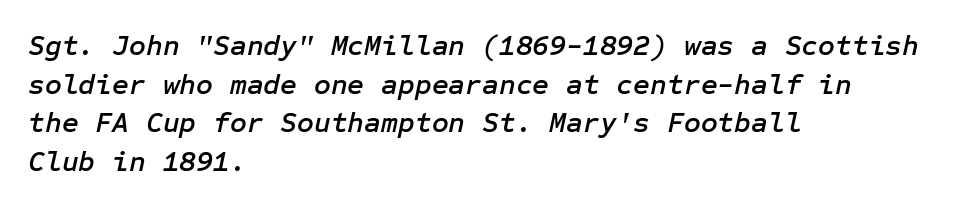
The image shows 29 px text type, italic (leaning right); set left-aligned, normal line spacing (1.33x), normal letter spacing, not underlined; low stroke contrast and a medium x-height.
